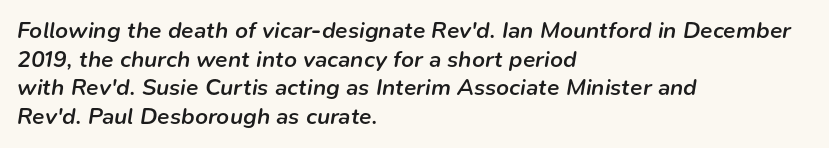
Q: Is the text bold? A: Semi-bold.
Q: Is the text italic (slanted)? A: Yes, it leans right by about 9 degrees.
Q: Is the text underlined? A: No.
Q: How is the paragraph aligned? A: Left-aligned.
Q: Is the spacing between letters normal or unusually wide? A: Normal.
Q: Is the spacing between lines tight, normal or loose? A: Normal.
